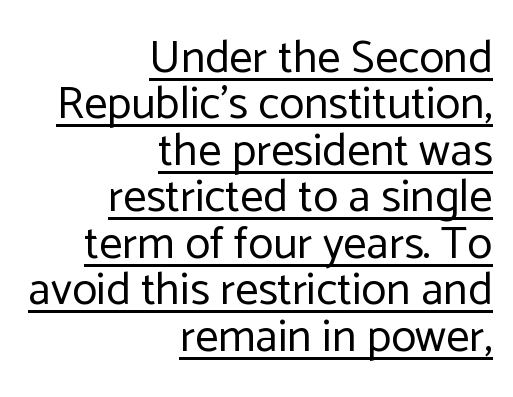
Note the varied advance widths — an 'i' is clearly narrower than an 'm'. Serif or sans? Sans — the stroke terminals are bare. Italic? Not at all — the glyphs are vertical. In terms of letterspacing, this is plain default setting. Every row of glyphs terminates at an identical x-position on the right. Each line of the rendering has a horizontal stroke beneath the glyphs.
